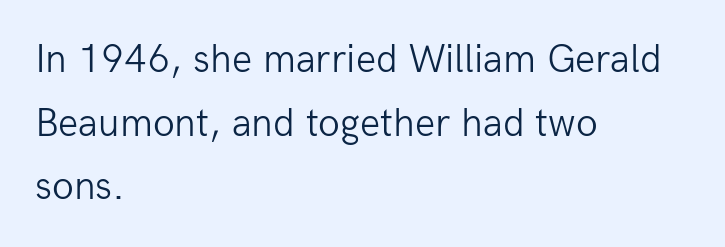
The passage shown is typed in a proportional face where columns would drift. Letters rest on an invisible, unmarked baseline. This sample uses plain, unmodified letter spacing. In terms of letterform style, serifs are entirely absent.
